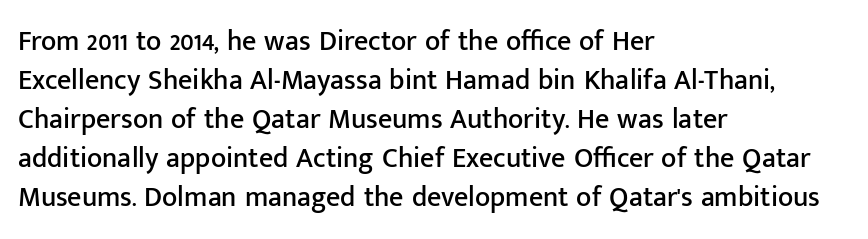
The image shows 28 px sans-serif type, upright; set left-aligned, normal line spacing (1.39x), normal letter spacing, not underlined; low stroke contrast and a medium x-height.
